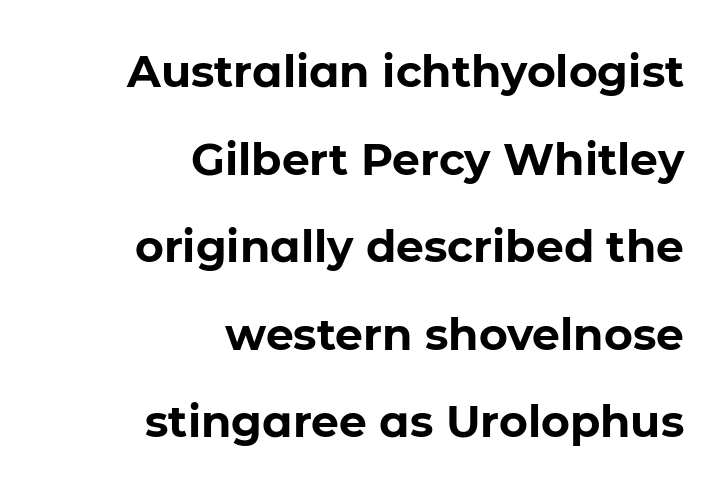
The characters display no serif detailing; their extremities are plain. What's the leading like? Stretched, with rows far apart. Is the letter spacing exaggerated? No — it looks like the ordinary default. The string is rendered with underlining switched off. Caption: multi-line text, flush right, ragged left. This is the regular roman posture of the typeface.
